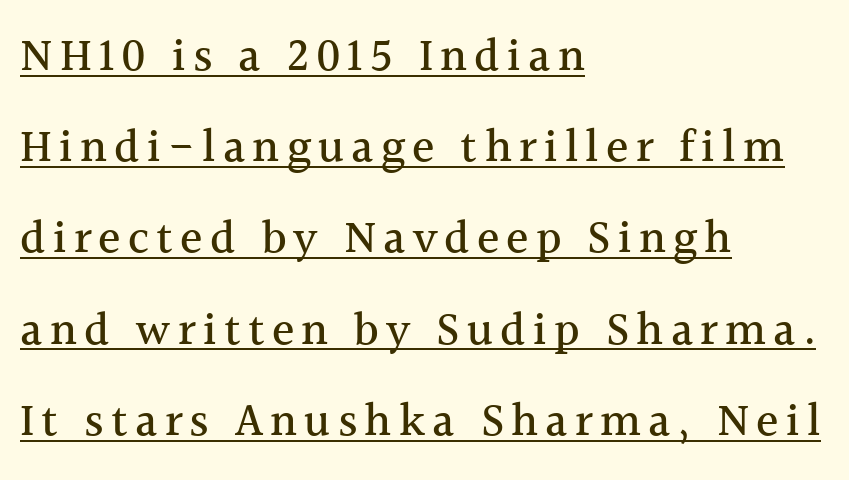
A student would call this left alignment; a typographer would say flush left, rag right. I'd call this a serif setting — the letters wear small feet. The vertical gap from one line to the next is large. Style check: upright. Note the varied advance widths — an 'i' is clearly narrower than an 'm'.
